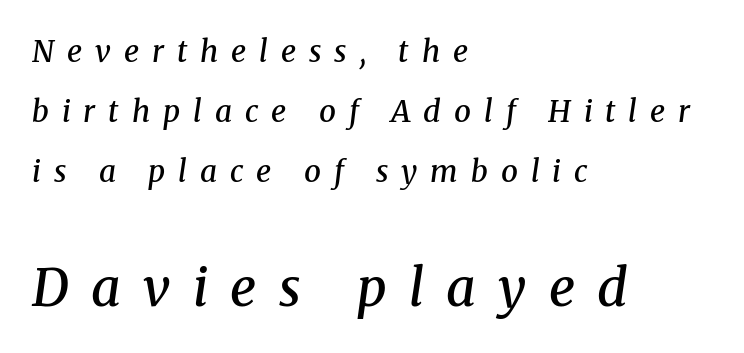
Summary of weight: moderately heavy, a semibold. Two sizes are in play, and the larger belongs to the second block. Teacher's note: observe the even left margin — that is flush-left alignment. Anything drawn beneath the words? Only blank space.
